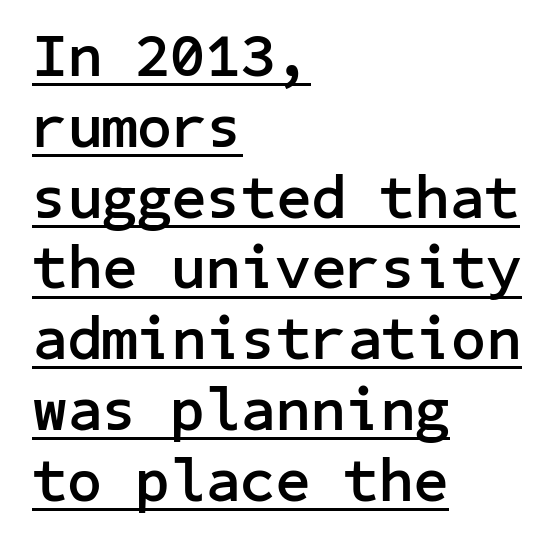
One-word summary of the alignment: left. A typographer would call this underscored text. Letter spacing: default. Emphasis by weight is at full strength: bold. Nope, no serifs anywhere on these letters. The typography opts for an upright posture over an oblique one.
